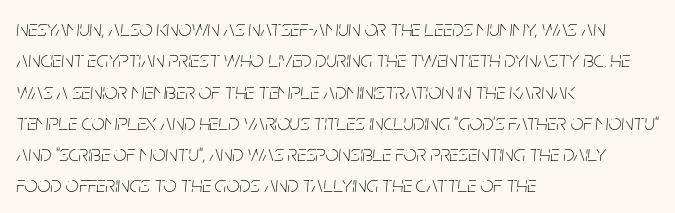
Q: Is the text bold? A: No.
Q: Is the text italic (slanted)? A: Yes, it leans right by about 5 degrees.
Q: Is the text underlined? A: No.
Q: How is the paragraph aligned? A: Left-aligned.
Q: Is the spacing between letters normal or unusually wide? A: Normal.
Q: Is the spacing between lines tight, normal or loose? A: Normal.
